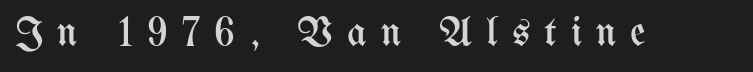
You could not count columns in this text — the font is proportionally spaced. Descender tails drop into unmarked territory. Characters remain perfectly vertical along every line. You could only call the tracking loose — the letters float apart.
